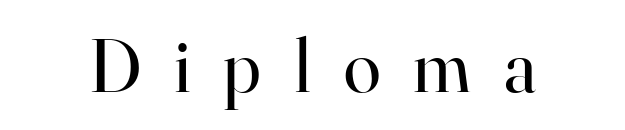
When letters stand straight like this, we call the style roman or upright. The words here are not underlined. Compared with typical body copy, the letter spacing here is much looser. Each letter's strokes conclude with small projecting serifs.
